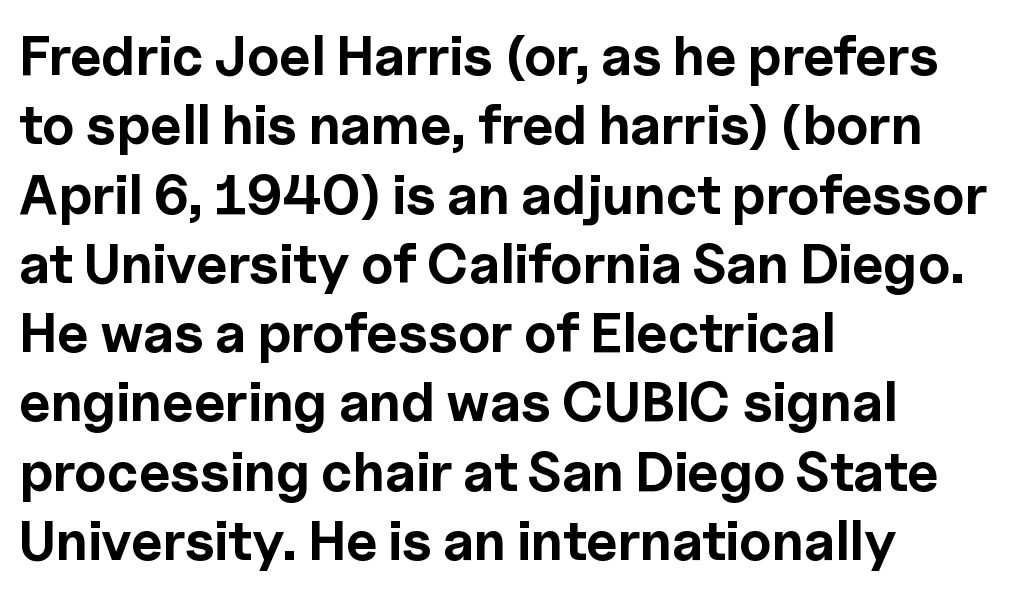
Q: Is the text bold? A: Yes.
Q: Is the text italic (slanted)? A: No, it is upright.
Q: Is the typeface a serif or a sans-serif typeface? A: Sans-serif.
Q: Is the text underlined? A: No.
Q: How is the paragraph aligned? A: Left-aligned.
Q: Is the spacing between letters normal or unusually wide? A: Normal.
Q: Is the spacing between lines tight, normal or loose? A: Normal.
Q: Width (condensed, normal, or wide)? A: Normal.
Q: x-height? A: Medium.
Q: Monospaced? A: No.
